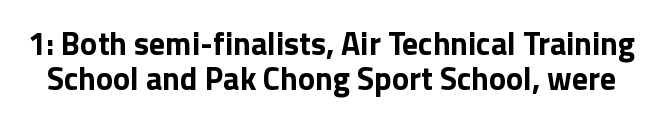
Words appear dense and cohesive because spacing is normal. This sample trades vertical openness for compactness between lines. Ascenders rise straight up at ninety degrees. Students, this is bold: see how much ink each stroke carries. Spacing verdict: proportional, widths tailored to each character. Lines of text with bare space underneath.
